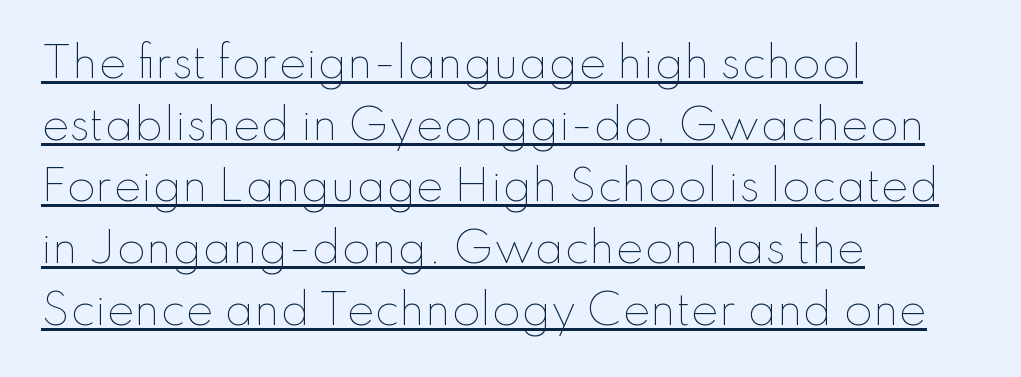
{"italic": "no", "bold": "no", "weight": "thin", "width": "normal", "stroke_contrast": "low", "x_height": "small", "monospaced": "no", "underline": "yes", "align": "left", "line_spacing": "normal", "line_spacing_ratio": 1.47, "letter_spacing": "normal", "letter_spacing_em": 0.0, "glyph_px": 42}
